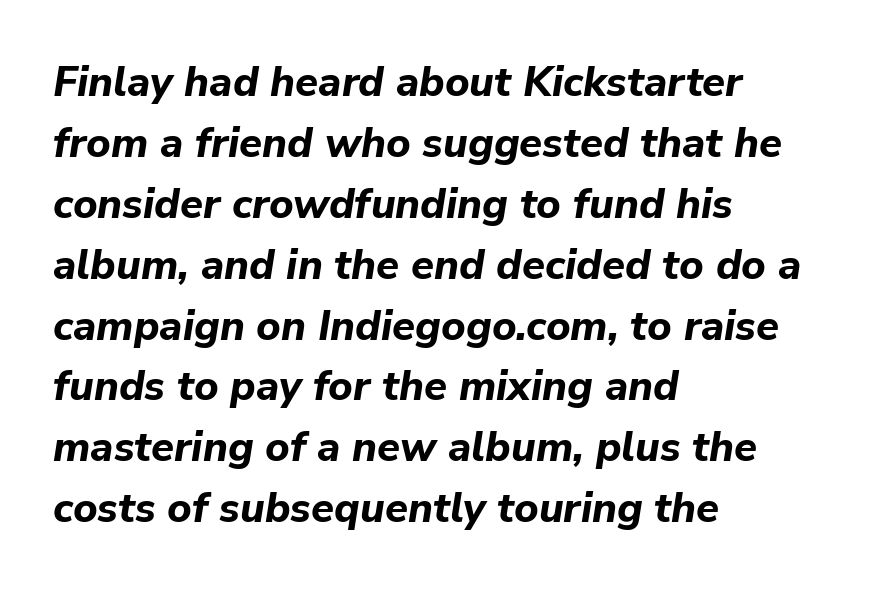
The gap between lines stays unmarked. The designer left line spacing at the default. Nothing unusual about the tracking: characters are spaced as the font intends. Typesetter's note: full bold, strokes at maximum text heaviness.
